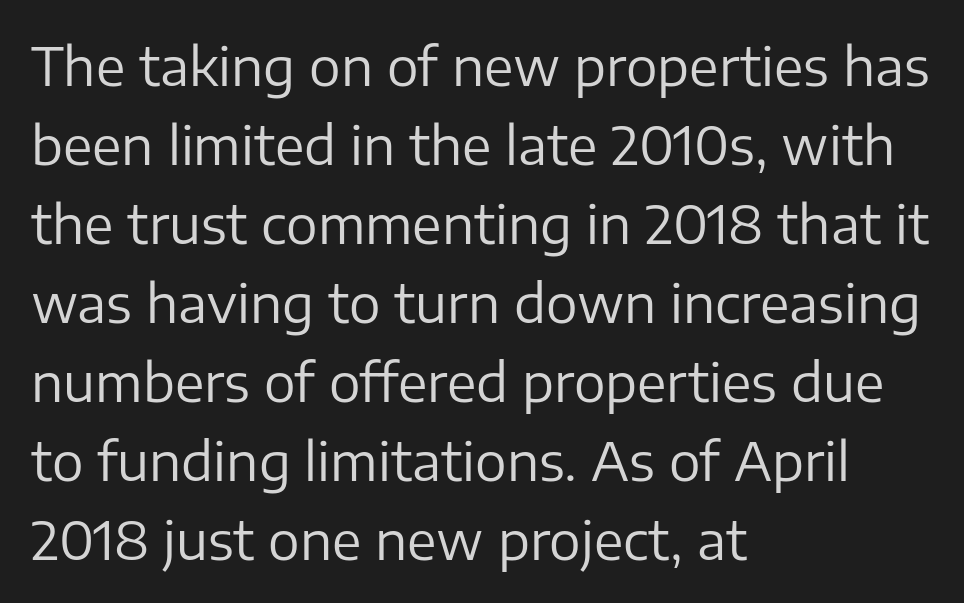
The image shows 53 px regular-weight sans-serif type, upright; set left-aligned, normal line spacing (1.49x), normal letter spacing, not underlined; low stroke contrast and a medium x-height.
